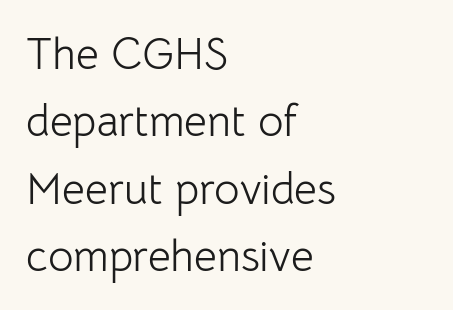
Tall strokes in this sample are plumb rather than angled. Teacher's note: observe the even left margin — that is flush-left alignment. Nobody touched the tracking dial on this one. The weight would be labelled regular, book, light, or lighter still. Here the designer chose a conventional face with non-uniform glyph widths. This rendering features lettering with no underline.
